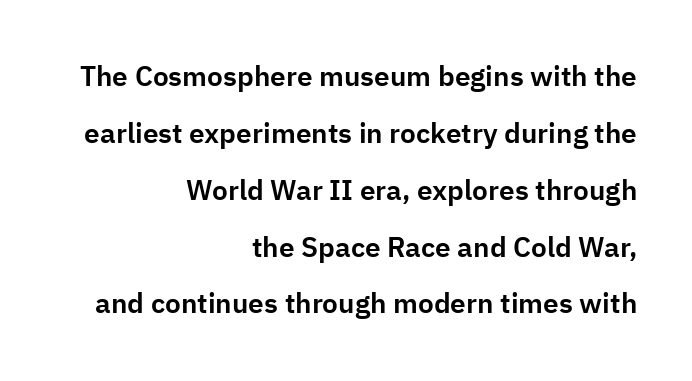
The image shows 28 px sans-serif type, upright; set right-aligned, loose line spacing (2.03x), normal letter spacing, not underlined; low stroke contrast and a medium x-height.
